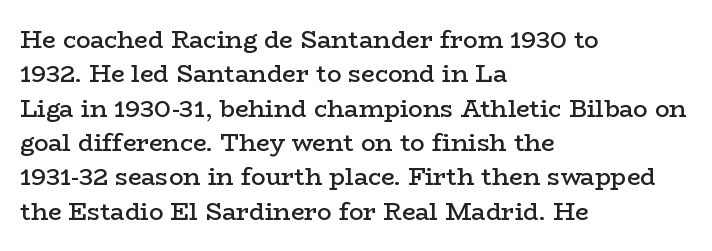
Q: Is the text bold? A: Semi-bold.
Q: Is the text italic (slanted)? A: No, it is upright.
Q: Is the text underlined? A: No.
Q: How is the paragraph aligned? A: Left-aligned.
Q: Is the spacing between letters normal or unusually wide? A: Normal.
Q: Is the spacing between lines tight, normal or loose? A: Normal.
